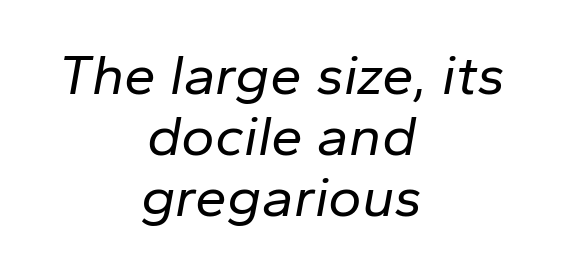
You could not count columns in this text — the font is proportionally spaced. The lines are quadded center. The specimen omits any rule beneath the text block's lines. Stems and bowls with no extra thickness — not bold. Leading: reduced.
